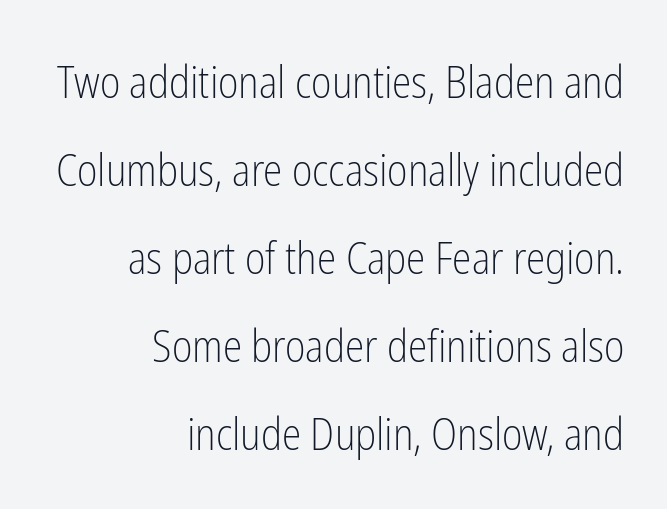
The image shows 44 px light, condensed sans-serif type, upright; set right-aligned, loose line spacing (2.0x), normal letter spacing, not underlined; low stroke contrast and a medium x-height.
